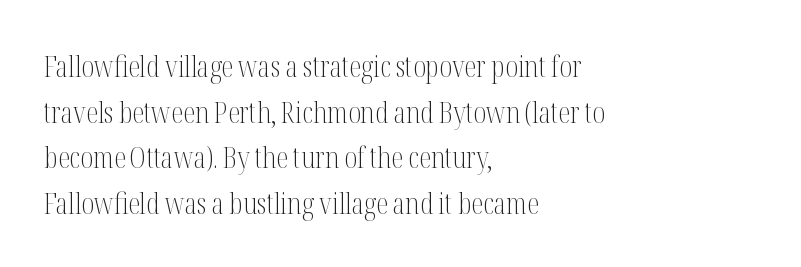
The image shows 30 px light, condensed serif type, upright; set left-aligned, normal line spacing (1.52x), normal letter spacing, not underlined; medium stroke contrast and a medium x-height.
